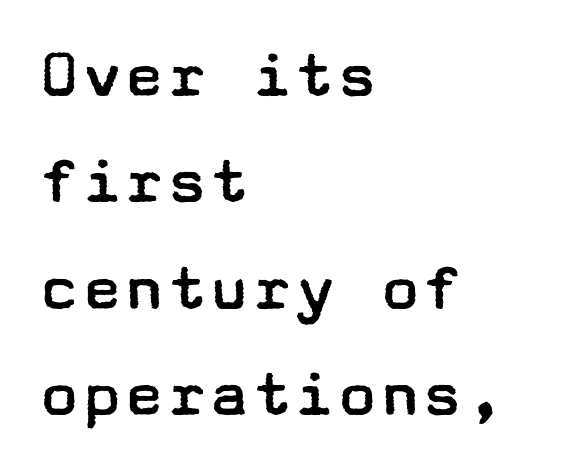
The image shows 71 px regular-weight, wide sans-serif type, upright; set left-aligned, normal line spacing (1.5x), normal letter spacing, not underlined; low stroke contrast and a medium x-height.
